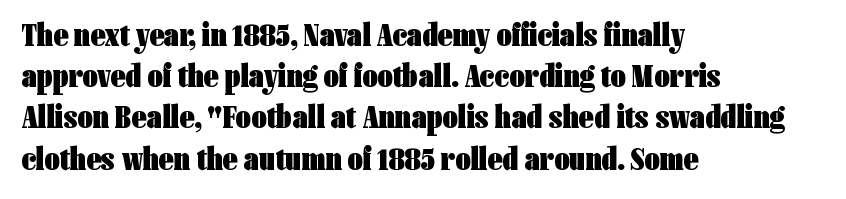
The image shows 33 px heavy, condensed sans-serif type, upright; set left-aligned, normal line spacing (1.25x), normal letter spacing, not underlined; low stroke contrast and a medium x-height.
